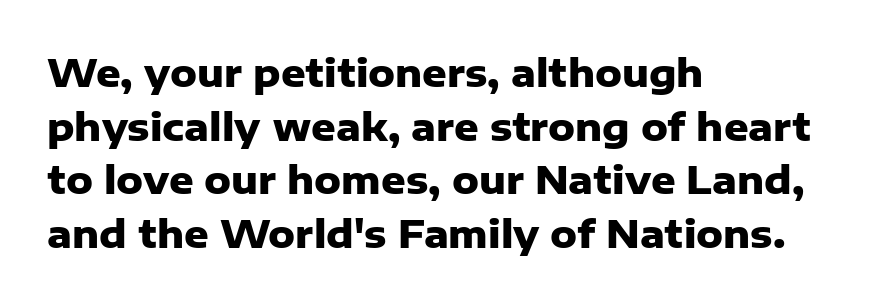
{"serif": "no", "italic": "no", "bold": "yes", "weight": "heavy", "width": "normal", "stroke_contrast": "low", "x_height": "medium", "monospaced": "no", "underline": "no", "align": "left", "line_spacing": "normal", "line_spacing_ratio": 1.41, "letter_spacing": "normal", "letter_spacing_em": 0.0, "glyph_px": 38}
